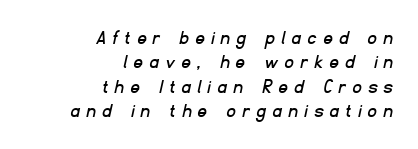
Which margin do the lines hug? The right one — the left edge is uneven. Has an underline been added? It has not. Honestly, the letter spacing is so wide it's the main thing you notice.
